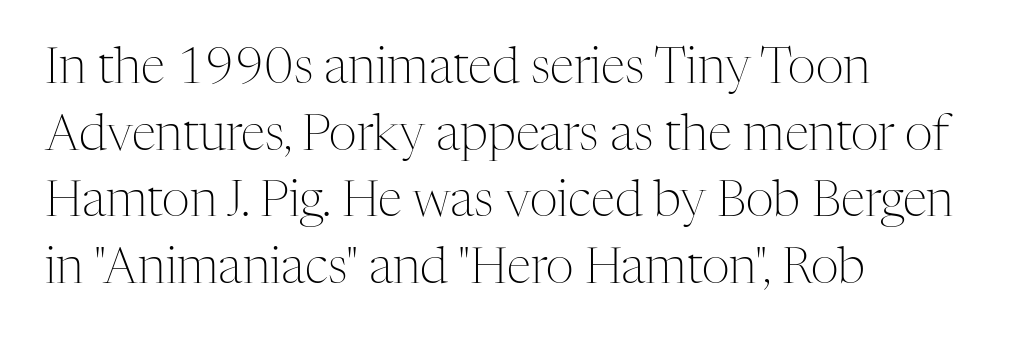
Think of a printed novel: that variable character pitch is what you see here. Tall strokes in this sample are plumb rather than angled. Examine the stroke ends and you'll spot serifs. No chunkiness to these letters — they're not bold.
